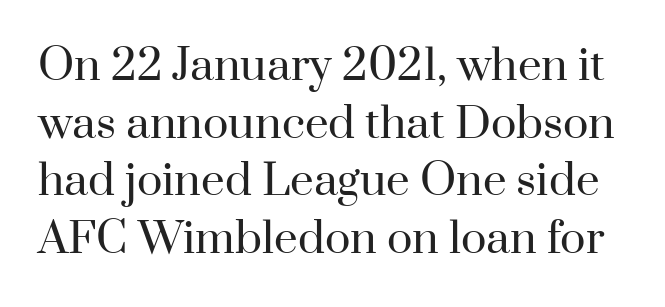
Q: Is the text bold? A: No.
Q: Is the text italic (slanted)? A: No, it is upright.
Q: Is the typeface a serif or a sans-serif typeface? A: Serif.
Q: Is the text underlined? A: No.
Q: Is the spacing between letters normal or unusually wide? A: Normal.
Q: Is the spacing between lines tight, normal or loose? A: Normal.
Q: Width (condensed, normal, or wide)? A: Normal.
Q: Stroke contrast? A: High.
Q: x-height? A: Small.
Q: Monospaced? A: No.
